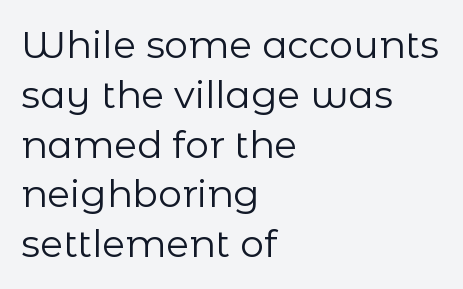
Q: Is the text bold? A: No.
Q: Is the text italic (slanted)? A: No, it is upright.
Q: Is the typeface a serif or a sans-serif typeface? A: Sans-serif.
Q: Is the text underlined? A: No.
Q: How is the paragraph aligned? A: Left-aligned.
Q: Is the spacing between letters normal or unusually wide? A: Normal.
Q: Is the spacing between lines tight, normal or loose? A: Normal.
Q: Width (condensed, normal, or wide)? A: Normal.
Q: Stroke contrast? A: Low.
Q: x-height? A: Medium.
Q: Monospaced? A: No.
